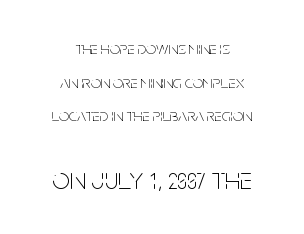
In CSS terms this would be text-align: center. The font family rendered here belongs to the sans-serif group. When letters stand straight like this, we call the style roman or upright. This rendering leaves character spacing at its baseline value. The face used here is proportionally spaced, like ordinary book or web type. Heaviness? Minimal to ordinary, like unemphasized prose.
